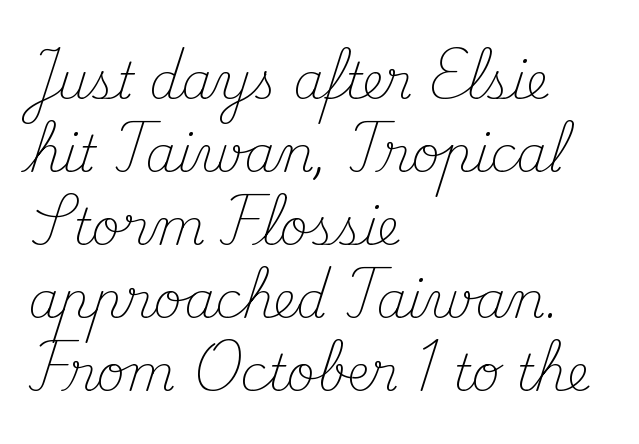
The image shows 49 px light serif type; set left-aligned, normal line spacing (1.49x), normal letter spacing, not underlined; medium stroke contrast and a small x-height.
